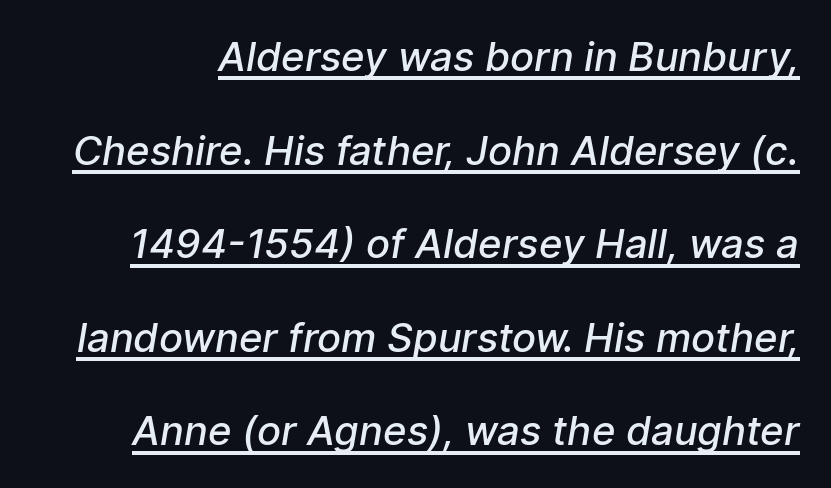
Bold? Not quite — semibold, heavier than regular but stopping short. You could not count columns in this text — the font is proportionally spaced. Typographically, this falls in the sans-serif category. Line spacing here is loose. Emphasis is given by a line drawn under the lettering.
